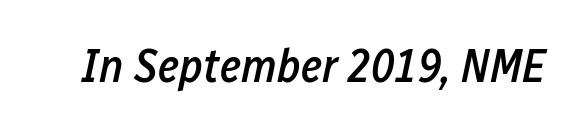
The image shows 47 px semibold, condensed type, italic (leaning right); set normal letter spacing, not underlined; low stroke contrast and a medium x-height.
